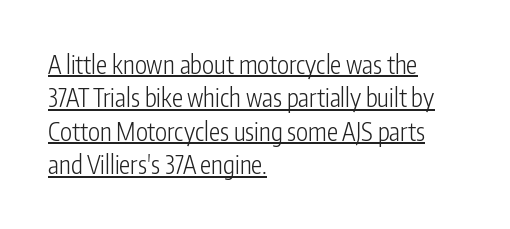
Casual observation: everything's shoved over to the left. Between one letter and the next there's only the usual sliver of space. Underlining? Definitely there. This is the regular roman posture of the typeface.
